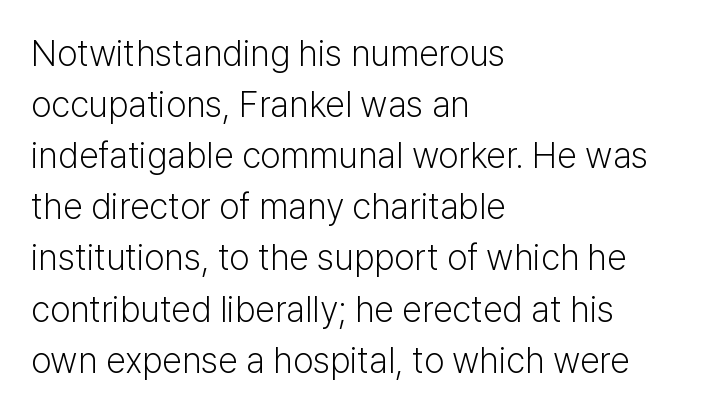
The image shows 36 px light sans-serif type, upright; set left-aligned, normal line spacing (1.42x), normal letter spacing, not underlined; low stroke contrast and a medium x-height.
